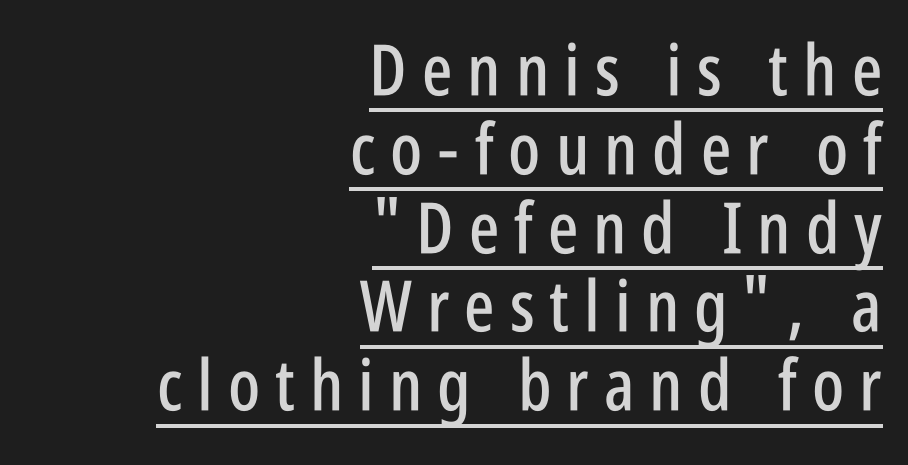
Compared with typical paragraphs, the rows here are closer together. Does extra space separate the letters? Yes, quite a lot of it. This is sans-serif lettering, the kind often seen on screens and signage. A roman cut, with each character standing at attention. Where is the straight margin? On the right.
